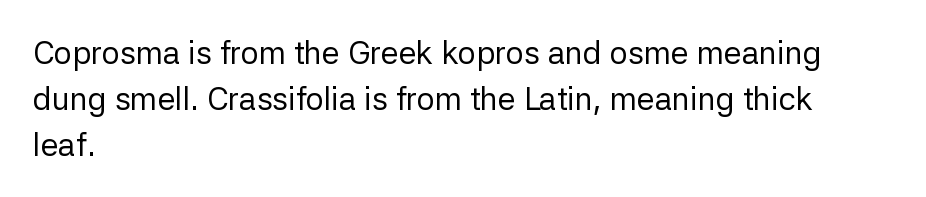
Q: Is the text bold? A: No.
Q: Is the text italic (slanted)? A: No, it is upright.
Q: Is the typeface a serif or a sans-serif typeface? A: Sans-serif.
Q: Is the text underlined? A: No.
Q: How is the paragraph aligned? A: Left-aligned.
Q: Is the spacing between letters normal or unusually wide? A: Normal.
Q: Is the spacing between lines tight, normal or loose? A: Normal.
Q: Width (condensed, normal, or wide)? A: Normal.
Q: Stroke contrast? A: Low.
Q: x-height? A: Medium.
Q: Monospaced? A: No.
